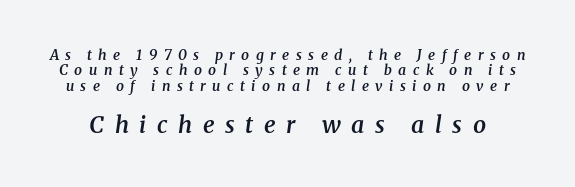
Q: Is the text bold? A: Semi-bold.
Q: Is the text italic (slanted)? A: Yes, it leans right by about 8 degrees.
Q: Is the text underlined? A: No.
Q: Is the spacing between letters normal or unusually wide? A: Unusually wide.
Q: Is the spacing between lines tight, normal or loose? A: Tight.
Q: Which block of text is set in a larger size, the first (top) or the second (bottom)? A: The second (bottom) one.
